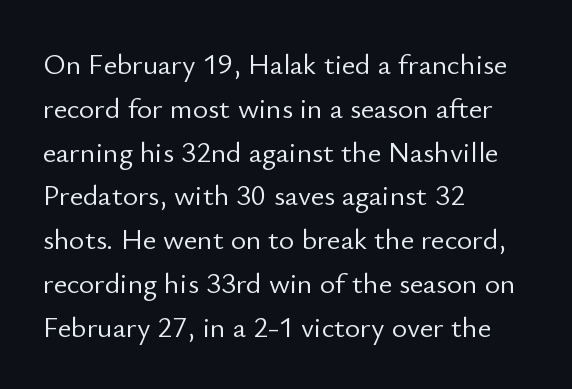
{"serif": "no", "italic": "no", "bold": "no", "weight": "light", "width": "normal", "stroke_contrast": "low", "x_height": "small", "monospaced": "no", "underline": "no", "align": "left", "line_spacing": "normal", "line_spacing_ratio": 1.51, "letter_spacing": "normal", "letter_spacing_em": 0.0, "glyph_px": 29}
